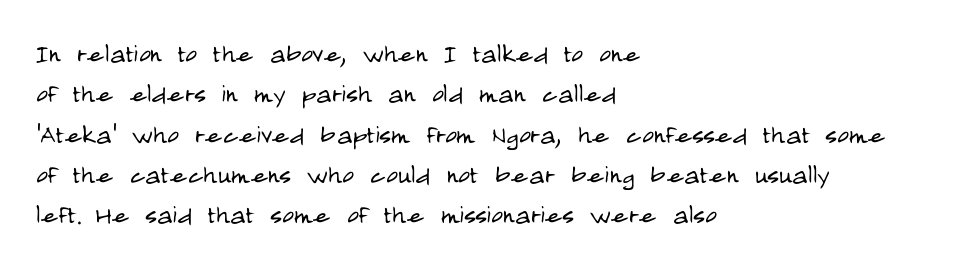
Q: Is the text bold? A: No.
Q: Is the text italic (slanted)? A: No, it is upright.
Q: Is the typeface a serif or a sans-serif typeface? A: Sans-serif.
Q: Is the text underlined? A: No.
Q: How is the paragraph aligned? A: Left-aligned.
Q: Is the spacing between letters normal or unusually wide? A: Normal.
Q: Is the spacing between lines tight, normal or loose? A: Normal.
Q: Width (condensed, normal, or wide)? A: Condensed.
Q: Stroke contrast? A: Low.
Q: x-height? A: Large.
Q: Monospaced? A: No.
